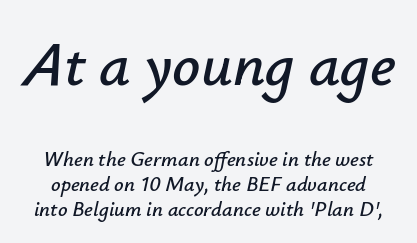
Q: Is the text italic (slanted)? A: Yes, it leans right by about 12 degrees.
Q: Is the text underlined? A: No.
Q: Is the spacing between letters normal or unusually wide? A: Normal.
Q: Which block of text is set in a larger size, the first (top) or the second (bottom)? A: The first (top) one.
Q: Width (condensed, normal, or wide)? A: Normal.
Q: Stroke contrast? A: Low.
Q: x-height? A: Small.
Q: Monospaced? A: No.
